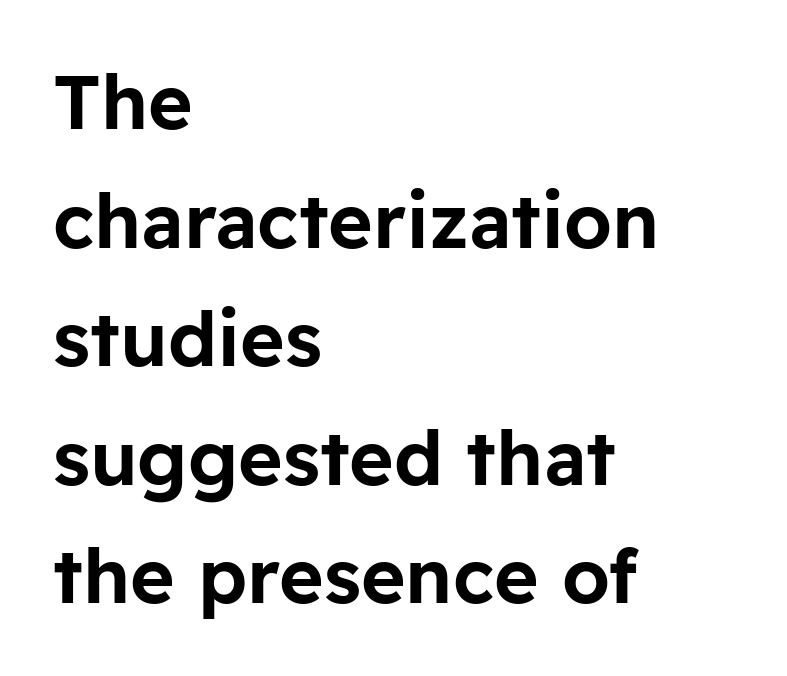
Do the characters align in a grid? No, the font is proportional. Characters follow at the spacing the type designer built in. Anything drawn beneath the words? Only blank space. Italic? Not at all — the glyphs are vertical. Teacher's note: observe the even left margin — that is flush-left alignment. In terms of leading, this rendering sits right in the middle.
